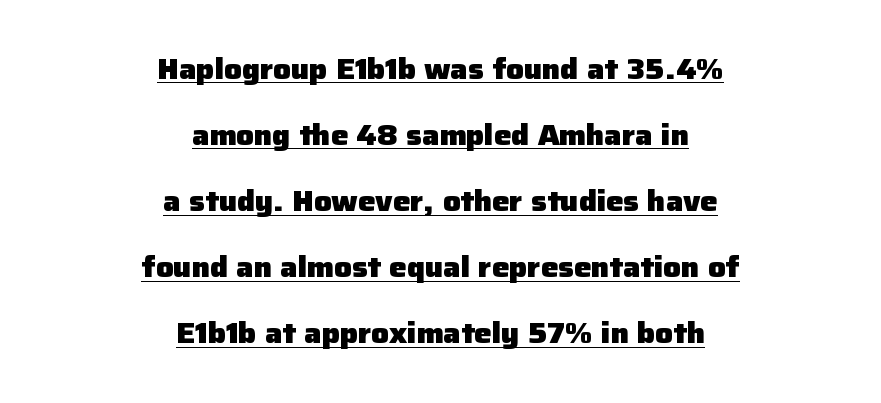
The image shows 29 px heavy sans-serif type, upright; set centered, loose line spacing (2.28x), normal letter spacing, underlined; low stroke contrast and a medium x-height.
